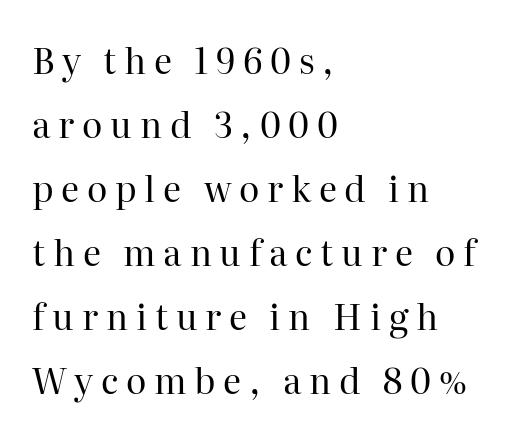
Q: Is the text bold? A: No.
Q: Is the text italic (slanted)? A: No, it is upright.
Q: Is the typeface a serif or a sans-serif typeface? A: Serif.
Q: Is the text underlined? A: No.
Q: How is the paragraph aligned? A: Left-aligned.
Q: Is the spacing between letters normal or unusually wide? A: Unusually wide.
Q: Width (condensed, normal, or wide)? A: Normal.
Q: Stroke contrast? A: High.
Q: x-height? A: Medium.
Q: Monospaced? A: No.
